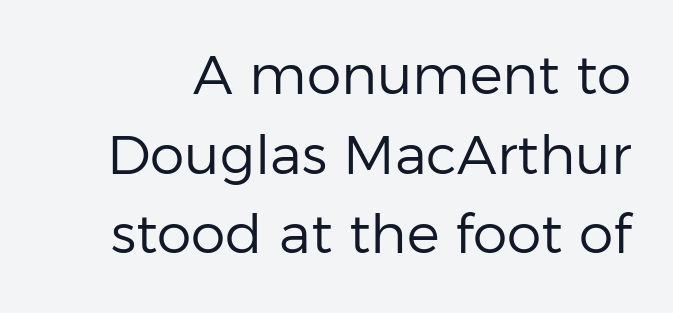
Q: Is the text bold? A: No.
Q: Is the text italic (slanted)? A: No, it is upright.
Q: Is the typeface a serif or a sans-serif typeface? A: Sans-serif.
Q: Is the text underlined? A: No.
Q: Is the spacing between letters normal or unusually wide? A: Normal.
Q: Is the spacing between lines tight, normal or loose? A: Normal.
Q: Width (condensed, normal, or wide)? A: Normal.
Q: Stroke contrast? A: Low.
Q: x-height? A: Medium.
Q: Monospaced? A: No.
